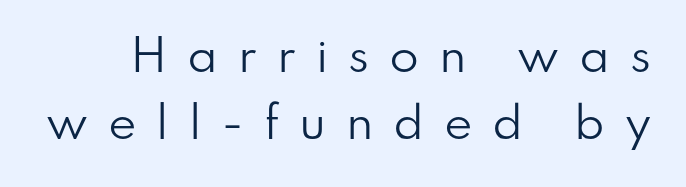
{"serif": "no", "italic": "no", "bold": "no", "weight": "regular", "width": "normal", "stroke_contrast": "low", "x_height": "small", "monospaced": "no", "underline": "no", "line_spacing": "normal", "line_spacing_ratio": 1.56, "letter_spacing": "wide", "letter_spacing_em": 0.46, "glyph_px": 43}
